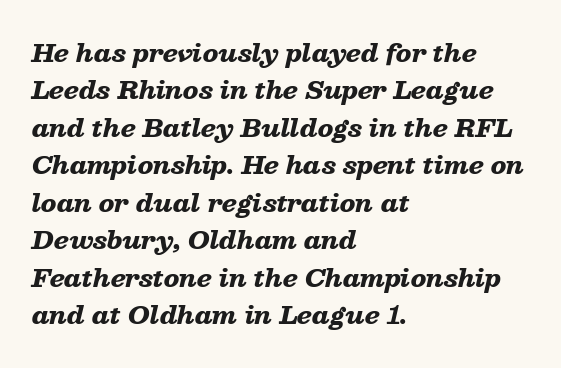
Q: Is the text bold? A: Yes.
Q: Is the text italic (slanted)? A: Yes, it leans right by about 13 degrees.
Q: Is the text underlined? A: No.
Q: How is the paragraph aligned? A: Left-aligned.
Q: Is the spacing between letters normal or unusually wide? A: Normal.
Q: Is the spacing between lines tight, normal or loose? A: Normal.
